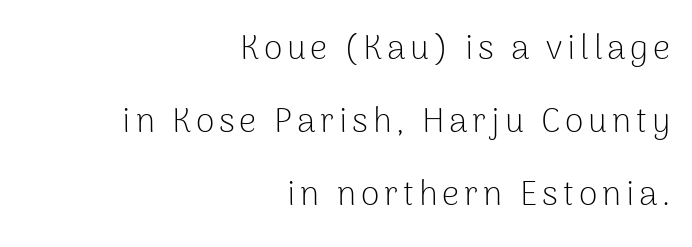
Q: Is the text bold? A: No.
Q: Is the text italic (slanted)? A: No, it is upright.
Q: Is the typeface a serif or a sans-serif typeface? A: Sans-serif.
Q: Is the text underlined? A: No.
Q: How is the paragraph aligned? A: Right-aligned.
Q: Is the spacing between lines tight, normal or loose? A: Loose.
Q: Width (condensed, normal, or wide)? A: Normal.
Q: Stroke contrast? A: Low.
Q: x-height? A: Medium.
Q: Monospaced? A: No.
